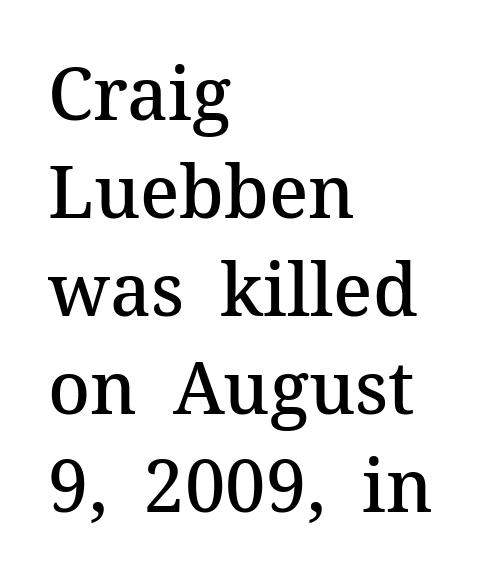
The words here are not underlined. Serifs: yes, visible at the terminals of the letterforms. Nope, not italic — everything's standing straight. Is the letter spacing exaggerated? No — it looks like the ordinary default. Each letter keeps its own natural width here, so spacing adapts to shape. This rendering uses left alignment, leaving the right contour irregular.
